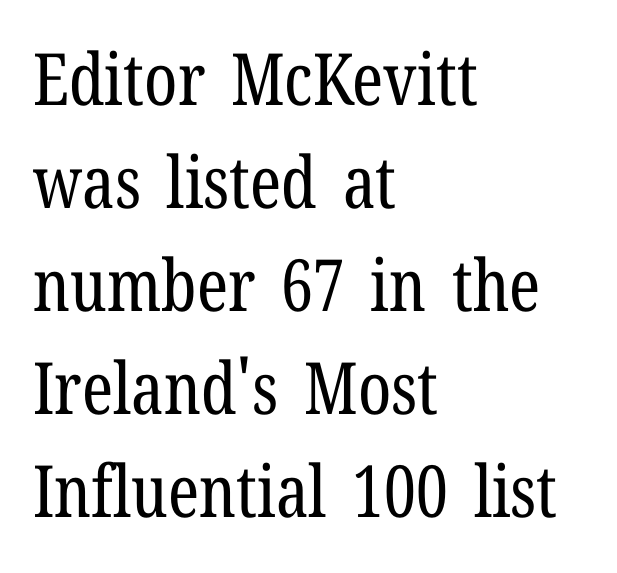
The space beneath each line is pristine and unruled. Varying glyph widths throughout — classic text-font behaviour. Ascenders rise straight up at ninety degrees. Think standard paragraph weight, or any step lighter than that. This rendering leaves character spacing at its baseline value.
